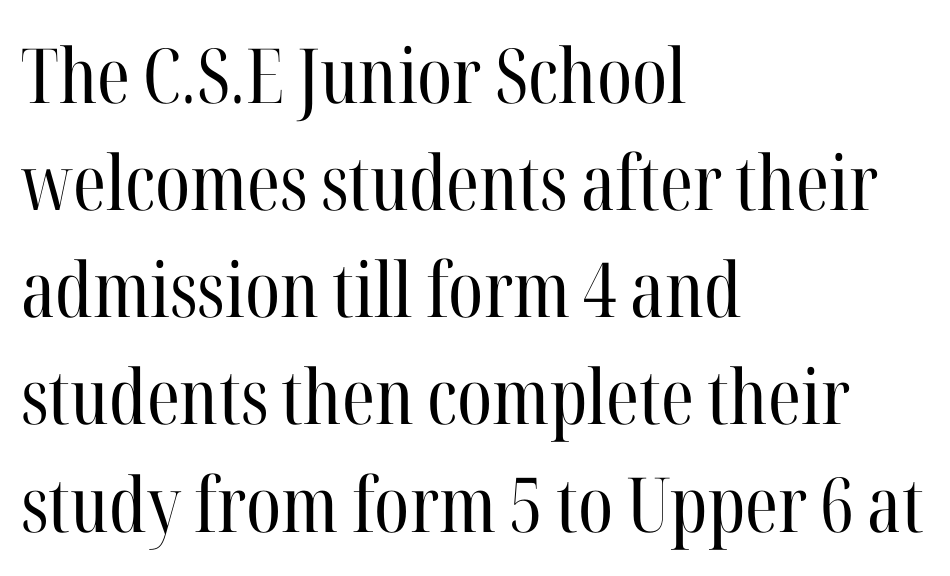
The image shows 76 px regular-weight, condensed serif type, upright; set left-aligned, normal line spacing (1.41x), normal letter spacing, not underlined; high stroke contrast and a medium x-height.
